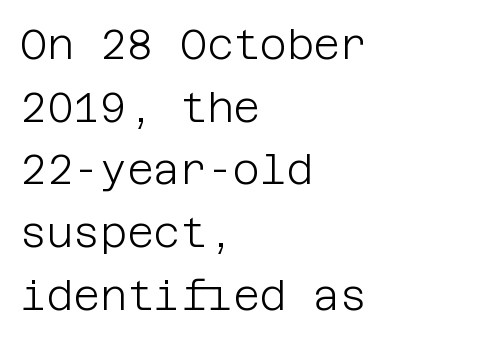
{"serif": "no", "italic": "no", "bold": "no", "weight": "light", "width": "normal", "stroke_contrast": "low", "x_height": "large", "underline": "no", "align": "left", "line_spacing": "normal", "line_spacing_ratio": 1.53, "letter_spacing": "normal", "letter_spacing_em": 0.0, "glyph_px": 41}
